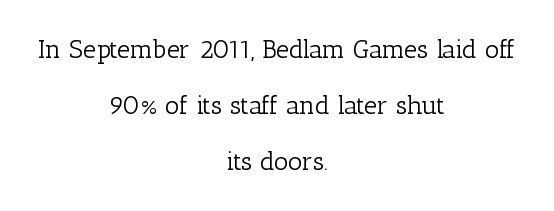
{"italic": "no", "bold": "no", "underline": "no", "align": "center", "line_spacing": "loose", "line_spacing_ratio": 2.16, "letter_spacing": "normal", "letter_spacing_em": 0.0, "glyph_px": 26}
